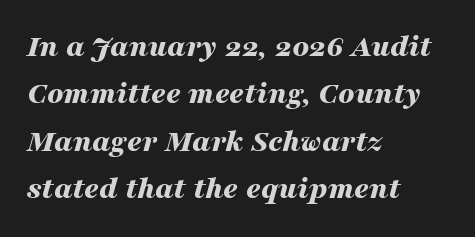
Q: Is the text bold? A: Yes.
Q: Is the text italic (slanted)? A: Yes, it leans right by about 16 degrees.
Q: Is the text underlined? A: No.
Q: How is the paragraph aligned? A: Left-aligned.
Q: Is the spacing between letters normal or unusually wide? A: Normal.
Q: Is the spacing between lines tight, normal or loose? A: Normal.
Q: Width (condensed, normal, or wide)? A: Wide.
Q: Stroke contrast? A: Medium.
Q: x-height? A: Medium.
Q: Monospaced? A: No.
